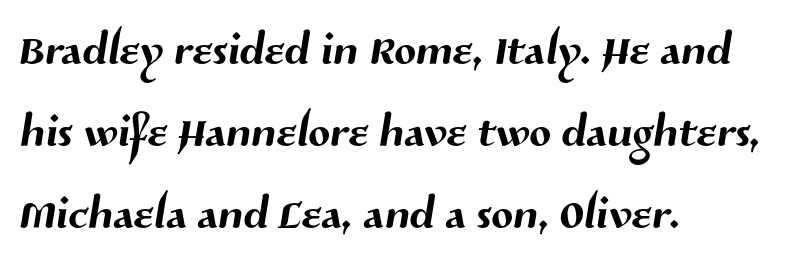
{"serif": "no", "width": "normal", "stroke_contrast": "medium", "x_height": "medium", "monospaced": "no", "underline": "no", "align": "left", "line_spacing": "normal", "line_spacing_ratio": 1.28, "letter_spacing": "normal", "letter_spacing_em": 0.0, "glyph_px": 64}
